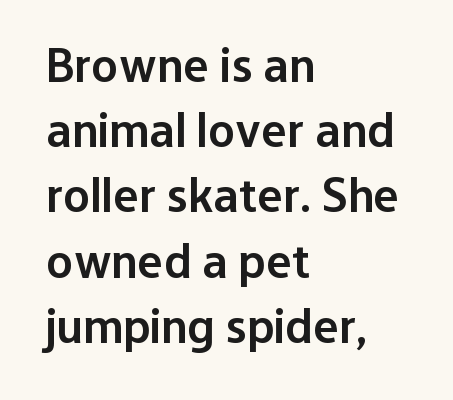
{"serif": "no", "italic": "no", "bold": "semi", "weight": "semibold", "width": "normal", "stroke_contrast": "low", "x_height": "medium", "monospaced": "no", "underline": "no", "align": "left", "line_spacing": "normal", "line_spacing_ratio": 1.33, "letter_spacing": "normal", "letter_spacing_em": 0.0, "glyph_px": 49}
